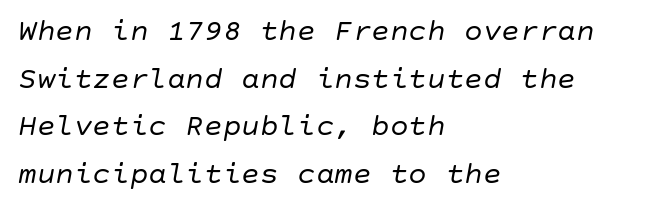
{"italic": "yes", "lean": "right", "slant_degrees": 10, "bold": "no", "weight": "regular", "width": "normal", "stroke_contrast": "low", "x_height": "large", "underline": "no", "align": "left", "line_spacing": "normal", "line_spacing_ratio": 1.54, "letter_spacing": "normal", "letter_spacing_em": 0.0, "glyph_px": 31}
